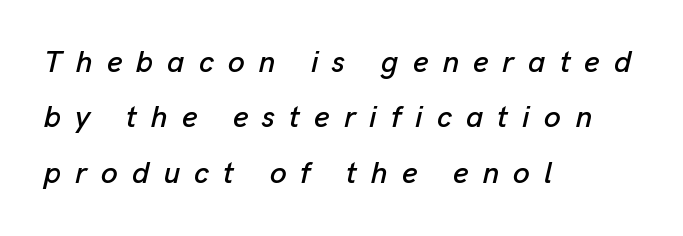
{"italic": "yes", "lean": "right", "slant_degrees": 13, "width": "normal", "stroke_contrast": "low", "x_height": "medium", "monospaced": "no", "underline": "no", "align": "left", "line_spacing_ratio": 1.85, "letter_spacing": "wide", "letter_spacing_em": 0.47, "glyph_px": 30}
